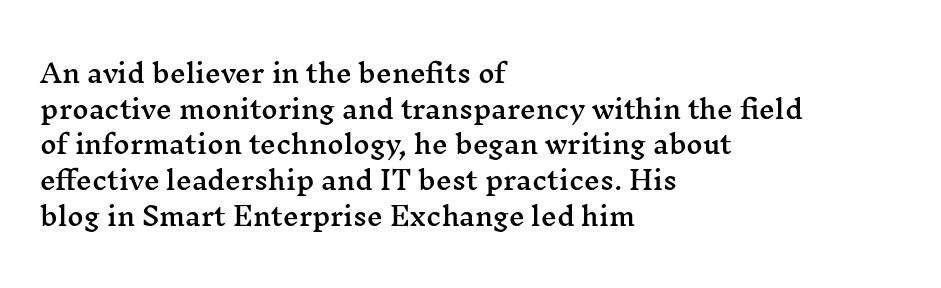
The image shows 25 px text type, upright; set left-aligned, normal line spacing (1.43x), normal letter spacing, not underlined.
